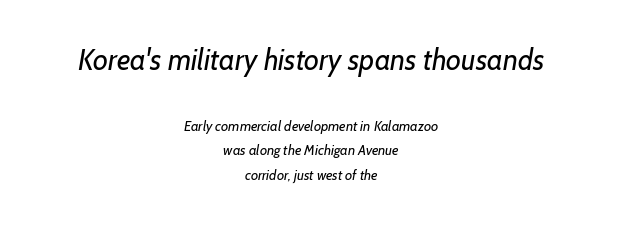
{"serif": "no", "bold": "no", "weight": "regular", "width": "normal", "stroke_contrast": "low", "x_height": "medium", "monospaced": "no", "underline": "no", "align": "center", "line_spacing_ratio": 1.77, "letter_spacing": "normal", "letter_spacing_em": 0.0, "larger_block": "first", "size_ratio": 2.07, "glyph_px": 29}
